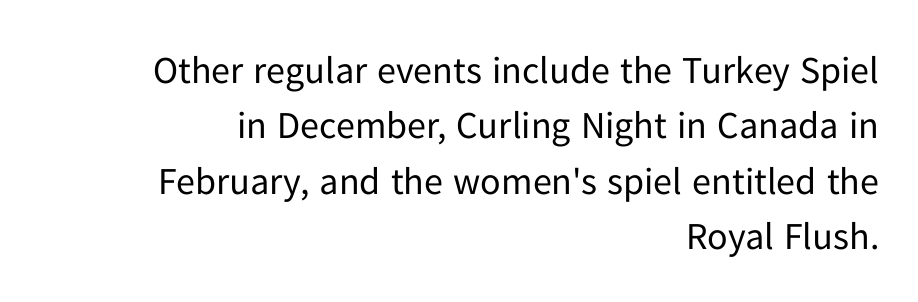
{"serif": "no", "italic": "no", "bold": "no", "weight": "regular", "width": "normal", "stroke_contrast": "low", "x_height": "medium", "monospaced": "no", "underline": "no", "align": "right", "line_spacing": "normal", "line_spacing_ratio": 1.46, "letter_spacing": "normal", "letter_spacing_em": 0.0, "glyph_px": 38}
